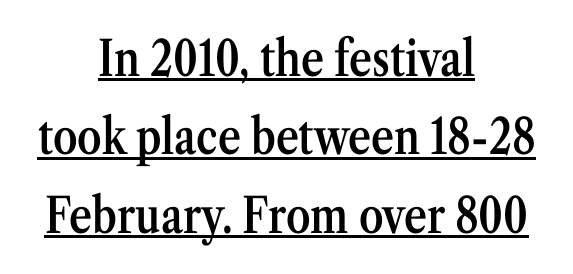
Q: Is the text bold? A: Semi-bold.
Q: Is the text italic (slanted)? A: No, it is upright.
Q: Is the typeface a serif or a sans-serif typeface? A: Serif.
Q: Is the text underlined? A: Yes.
Q: How is the paragraph aligned? A: Centered.
Q: Is the spacing between letters normal or unusually wide? A: Normal.
Q: Is the spacing between lines tight, normal or loose? A: Normal.
Q: Width (condensed, normal, or wide)? A: Condensed.
Q: Stroke contrast? A: Medium.
Q: x-height? A: Medium.
Q: Monospaced? A: No.
